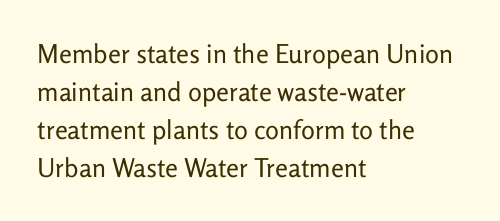
Visually the block forms a straight wall on the left and a jagged coastline on the right. Caption: standard tracking, unaltered. The type sits square on the baseline with zero lean. Weight: not bold — regular or lighter.
